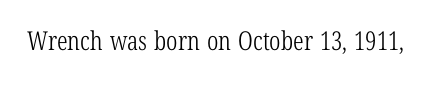
Q: Is the text bold? A: No.
Q: Is the text italic (slanted)? A: No, it is upright.
Q: Is the text underlined? A: No.
Q: Is the spacing between letters normal or unusually wide? A: Normal.
